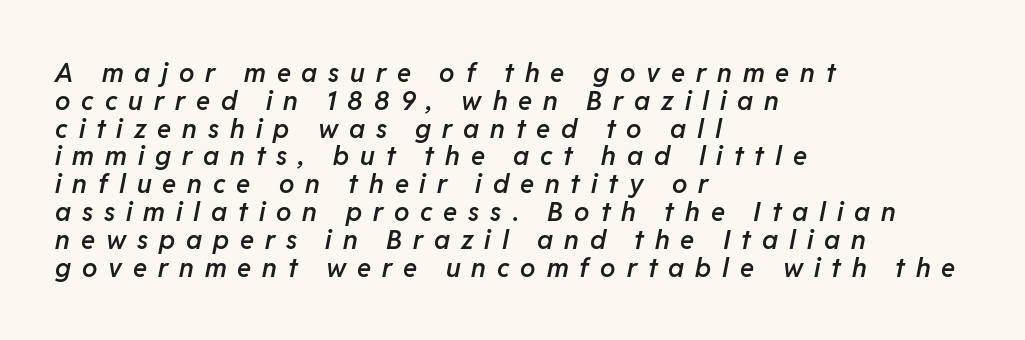
{"italic": "yes", "lean": "right", "slant_degrees": 11, "bold": "semi", "underline": "no", "align": "left", "line_spacing": "tight", "line_spacing_ratio": 1.07, "letter_spacing": "wide", "letter_spacing_em": 0.42, "glyph_px": 26}
